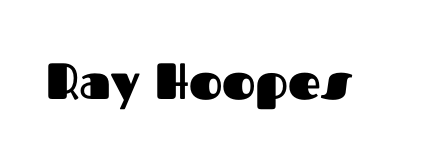
Serif or sans? Sans — the stroke terminals are bare. The passage shown is typed in a proportional face where columns would drift. Vertical strokes here are truly vertical. Has an underline been added? It has not. What weight is shown? A full bold with thick strokes.
